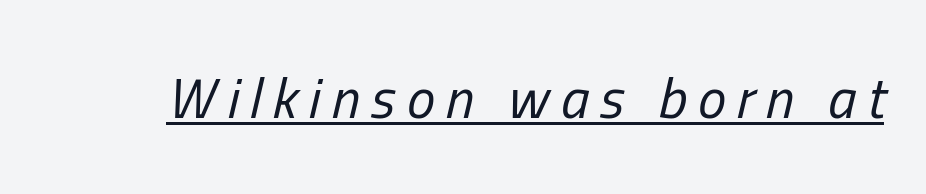
Q: Is the text bold? A: No.
Q: Is the text italic (slanted)? A: Yes, it leans right by about 13 degrees.
Q: Is the text underlined? A: Yes.
Q: Width (condensed, normal, or wide)? A: Condensed.
Q: Stroke contrast? A: Low.
Q: x-height? A: Medium.
Q: Monospaced? A: No.
